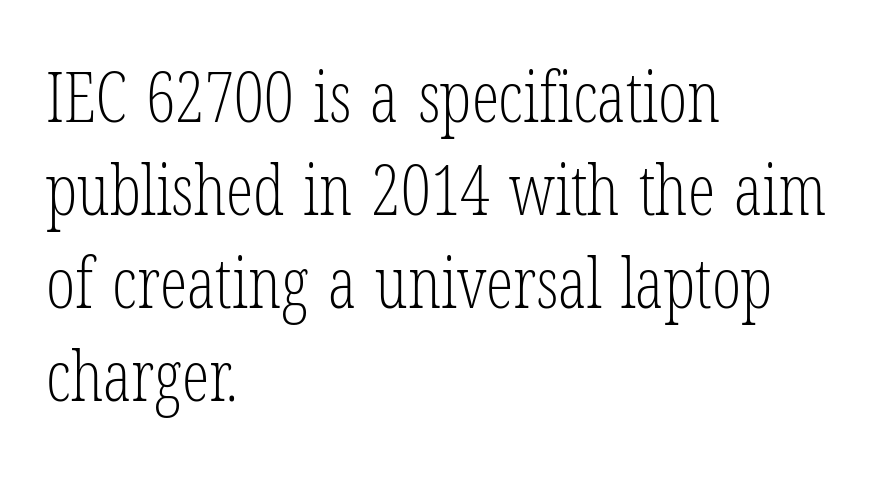
{"serif": "yes", "italic": "no", "bold": "no", "weight": "light", "width": "condensed", "stroke_contrast": "low", "x_height": "medium", "monospaced": "no", "underline": "no", "align": "left", "line_spacing": "normal", "line_spacing_ratio": 1.35, "letter_spacing": "normal", "letter_spacing_em": 0.0, "glyph_px": 69}
